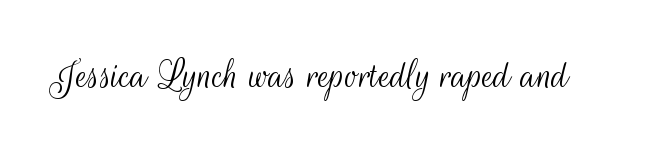
Q: Is the text bold? A: No.
Q: Is the text italic (slanted)? A: Yes.
Q: Is the typeface a serif or a sans-serif typeface? A: Sans-serif.
Q: Is the text underlined? A: No.
Q: Is the spacing between letters normal or unusually wide? A: Normal.
Q: Width (condensed, normal, or wide)? A: Condensed.
Q: Stroke contrast? A: Medium.
Q: x-height? A: Small.
Q: Monospaced? A: No.
